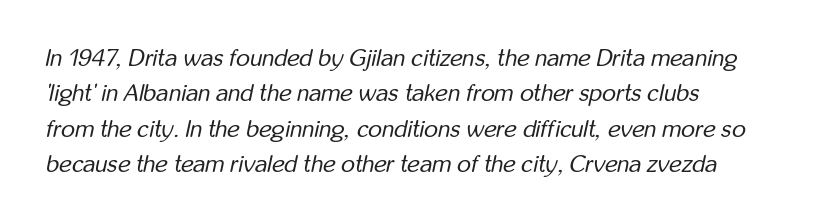
{"italic": "yes", "lean": "right", "slant_degrees": 12, "bold": "no", "underline": "no", "align": "left", "line_spacing": "normal", "line_spacing_ratio": 1.47, "letter_spacing": "normal", "letter_spacing_em": 0.0, "glyph_px": 24}
